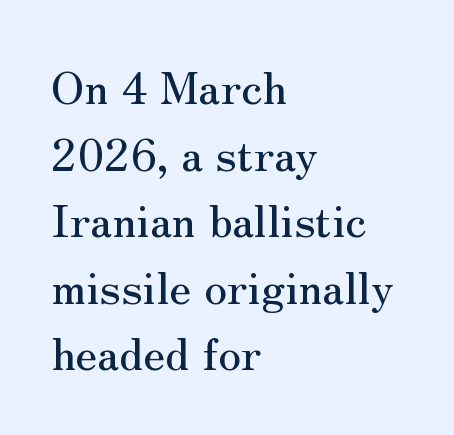
Q: Is the text italic (slanted)? A: No, it is upright.
Q: Is the typeface a serif or a sans-serif typeface? A: Serif.
Q: Is the text underlined? A: No.
Q: How is the paragraph aligned? A: Left-aligned.
Q: Is the spacing between letters normal or unusually wide? A: Normal.
Q: Is the spacing between lines tight, normal or loose? A: Normal.
Q: Width (condensed, normal, or wide)? A: Normal.
Q: Stroke contrast? A: Medium.
Q: x-height? A: Small.
Q: Monospaced? A: No.
